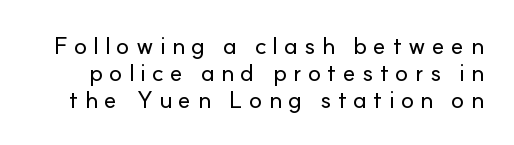
The image shows 24 px text type, upright; set tight line spacing (1.12x), unusually wide letter spacing (+0.26 em), not underlined.
